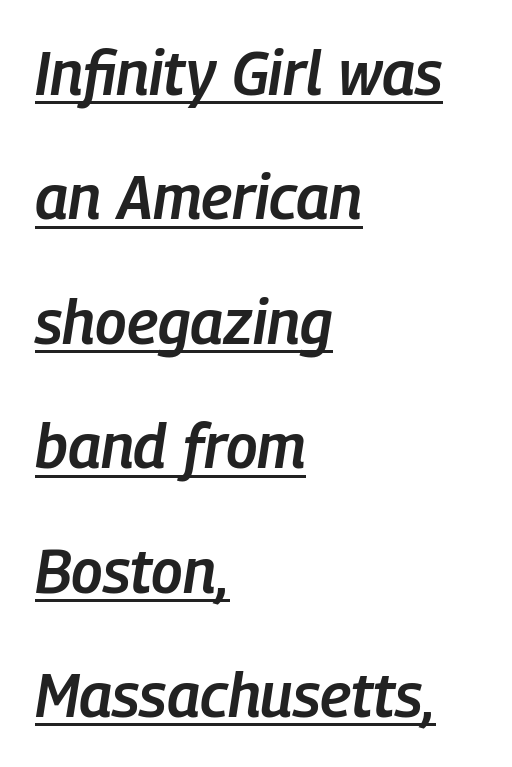
Q: Is the text bold? A: Semi-bold.
Q: Is the text italic (slanted)? A: Yes, it leans right by about 9 degrees.
Q: Is the text underlined? A: Yes.
Q: How is the paragraph aligned? A: Left-aligned.
Q: Is the spacing between letters normal or unusually wide? A: Normal.
Q: Is the spacing between lines tight, normal or loose? A: Loose.
Q: Width (condensed, normal, or wide)? A: Condensed.
Q: Stroke contrast? A: Low.
Q: x-height? A: Medium.
Q: Monospaced? A: No.
